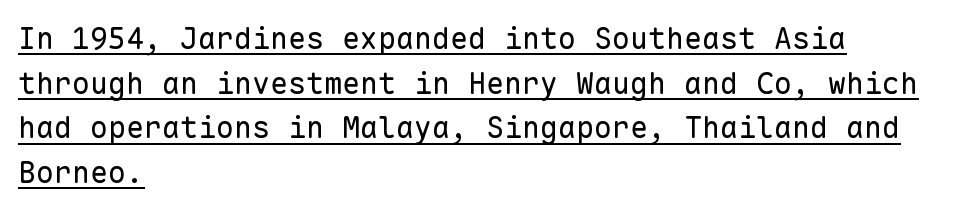
Q: Is the text bold? A: No.
Q: Is the text italic (slanted)? A: No, it is upright.
Q: Is the typeface a serif or a sans-serif typeface? A: Sans-serif.
Q: Is the text underlined? A: Yes.
Q: How is the paragraph aligned? A: Left-aligned.
Q: Is the spacing between letters normal or unusually wide? A: Normal.
Q: Is the spacing between lines tight, normal or loose? A: Normal.
Q: Width (condensed, normal, or wide)? A: Normal.
Q: Stroke contrast? A: Low.
Q: x-height? A: Medium.
Q: Monospaced? A: Yes.
